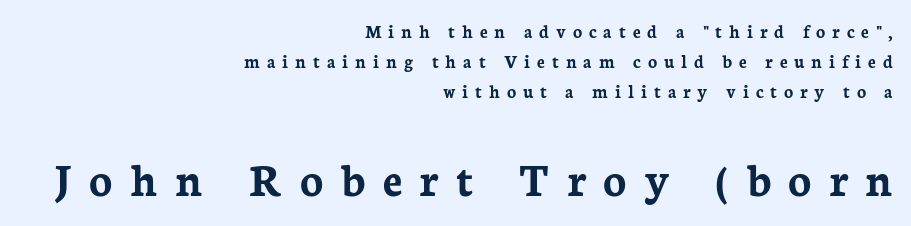
The image shows 48 px semibold serif type, upright; set right-aligned, normal line spacing (1.57x), unusually wide letter spacing (+0.36 em), not underlined; the second (bottom) block is 2.53x larger; low stroke contrast and a medium x-height.
